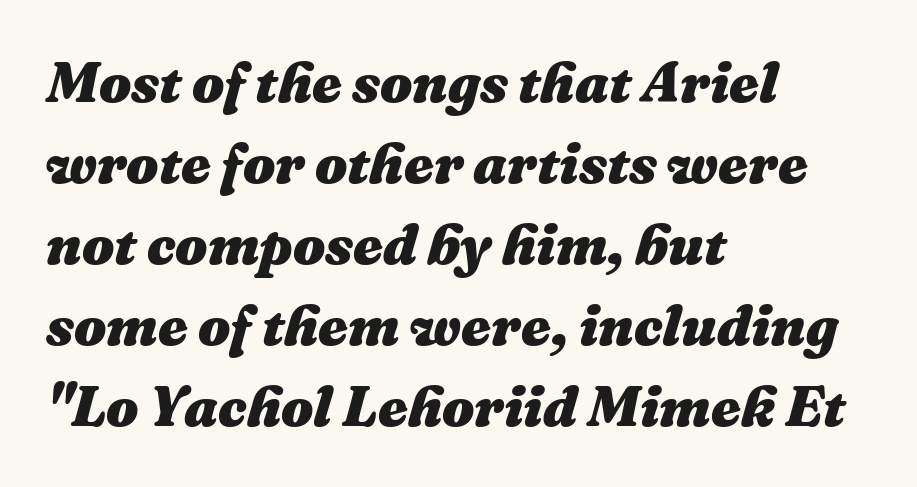
The image shows 57 px heavy type, italic (leaning right); set left-aligned, normal line spacing (1.42x), normal letter spacing, not underlined; medium stroke contrast and a medium x-height.
